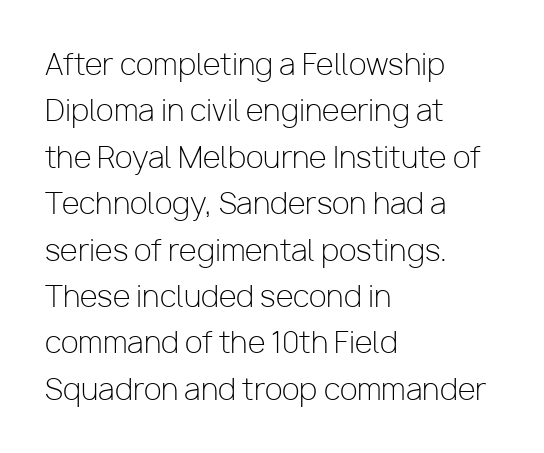
The image shows 29 px light sans-serif type, upright; set left-aligned, normal line spacing (1.6x), normal letter spacing, not underlined; low stroke contrast and a medium x-height.
